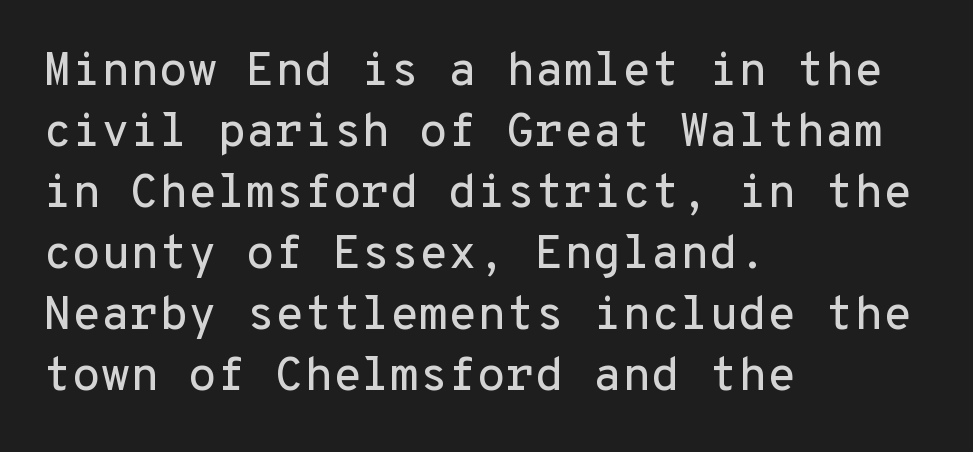
The image shows 47 px sans-serif type, upright, monospaced; set left-aligned, normal line spacing (1.3x), normal letter spacing, not underlined; low stroke contrast and a medium x-height.
